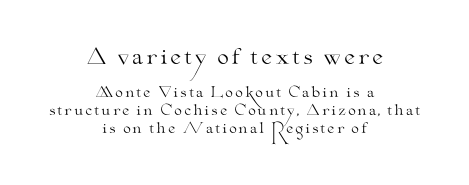
The image shows 21 px text type, upright; set centered, normal line spacing (1.27x), not underlined; the first (top) block is 1.5x larger.
